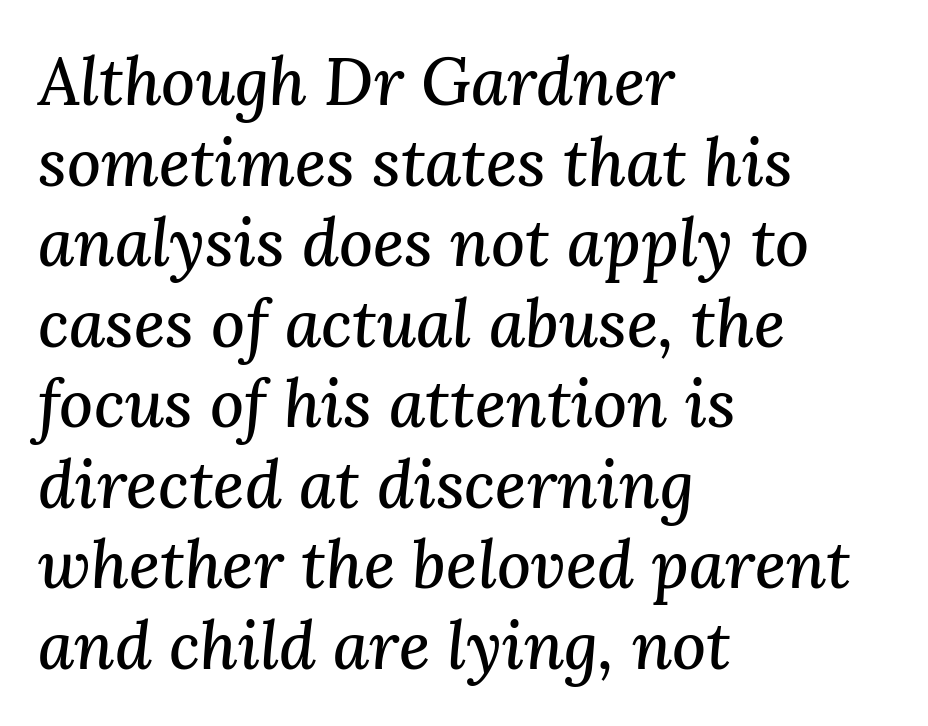
You could not count columns in this text — the font is proportionally spaced. Is this a sans? No — the strokes have serifs. Yep, that's italic — everything's leaning. Rule under the text: the space is simply empty.
